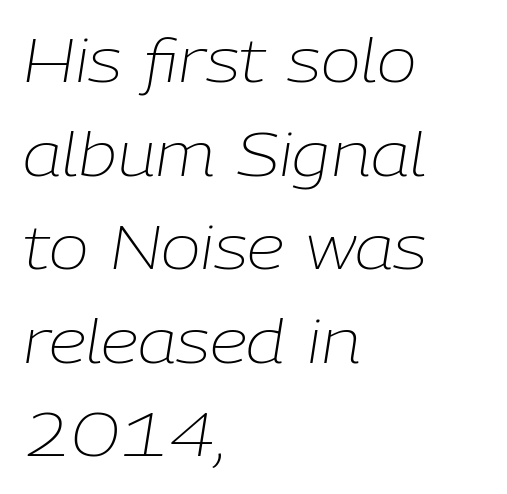
{"italic": "yes", "lean": "right", "slant_degrees": 9, "bold": "no", "weight": "light", "width": "normal", "stroke_contrast": "low", "x_height": "medium", "monospaced": "no", "underline": "no", "align": "left", "line_spacing": "normal", "line_spacing_ratio": 1.56, "letter_spacing": "normal", "letter_spacing_em": 0.0, "glyph_px": 60}
